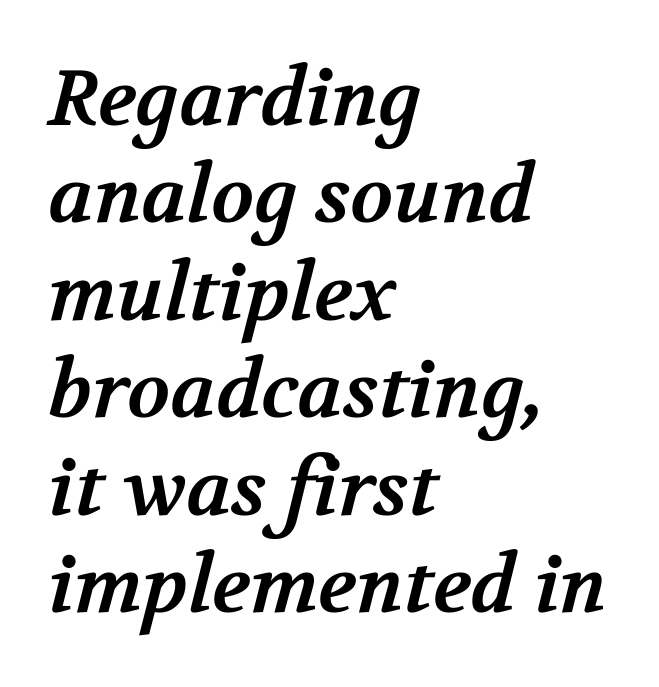
{"serif": "yes", "bold": "yes", "weight": "bold", "width": "normal", "stroke_contrast": "medium", "x_height": "medium", "monospaced": "no", "underline": "no", "align": "left", "line_spacing": "normal", "line_spacing_ratio": 1.25, "letter_spacing": "normal", "letter_spacing_em": 0.0, "glyph_px": 78}
